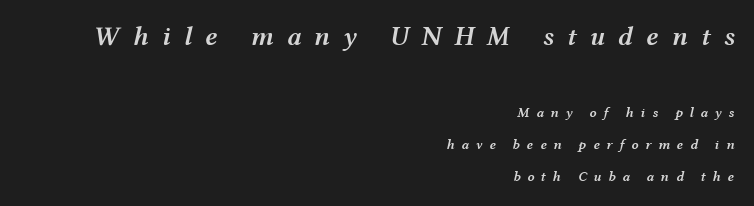
Q: Is the text bold? A: Semi-bold.
Q: Is the text italic (slanted)? A: Yes, it leans right by about 12 degrees.
Q: Is the text underlined? A: No.
Q: How is the paragraph aligned? A: Right-aligned.
Q: Is the spacing between letters normal or unusually wide? A: Unusually wide.
Q: Is the spacing between lines tight, normal or loose? A: Loose.
Q: Which block of text is set in a larger size, the first (top) or the second (bottom)? A: The first (top) one.
